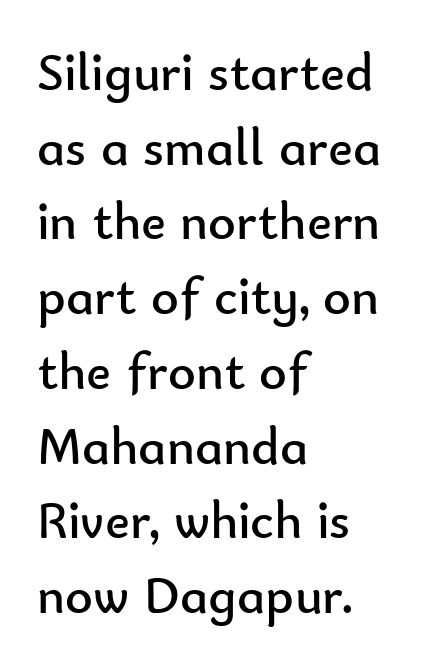
Q: Is the text bold? A: No.
Q: Is the text italic (slanted)? A: No, it is upright.
Q: Is the typeface a serif or a sans-serif typeface? A: Sans-serif.
Q: Is the text underlined? A: No.
Q: How is the paragraph aligned? A: Left-aligned.
Q: Is the spacing between letters normal or unusually wide? A: Normal.
Q: Is the spacing between lines tight, normal or loose? A: Normal.
Q: Width (condensed, normal, or wide)? A: Normal.
Q: Stroke contrast? A: Low.
Q: x-height? A: Small.
Q: Monospaced? A: No.
